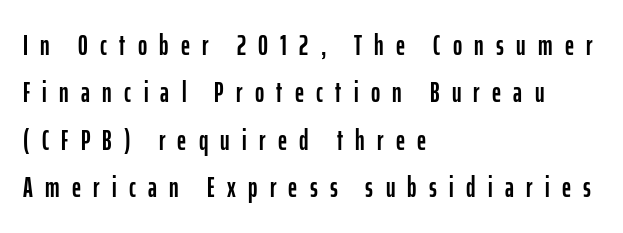
{"serif": "no", "italic": "no", "width": "condensed", "stroke_contrast": "low", "x_height": "medium", "monospaced": "no", "underline": "no", "align": "left", "line_spacing": "normal", "line_spacing_ratio": 1.69, "letter_spacing": "wide", "letter_spacing_em": 0.44, "glyph_px": 28}
